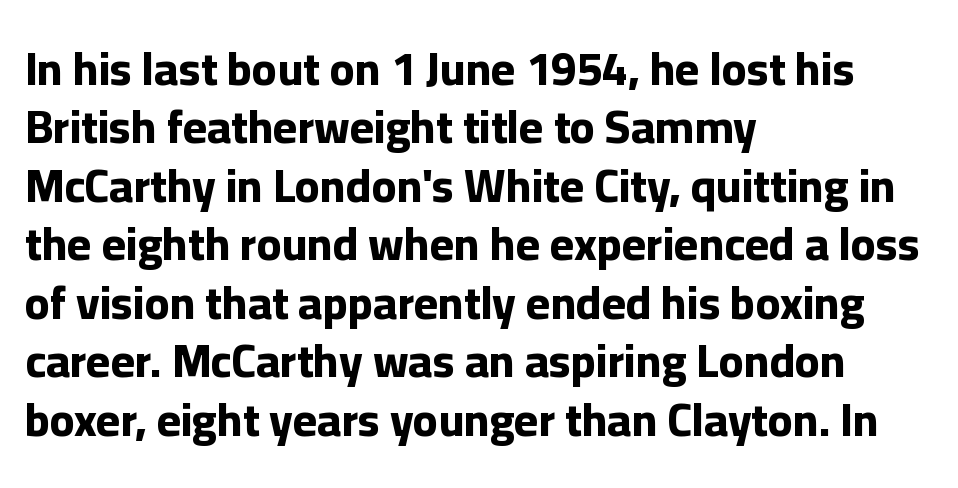
The image shows 46 px bold sans-serif type, upright; set left-aligned, normal line spacing (1.27x), normal letter spacing, not underlined; low stroke contrast and a medium x-height.
